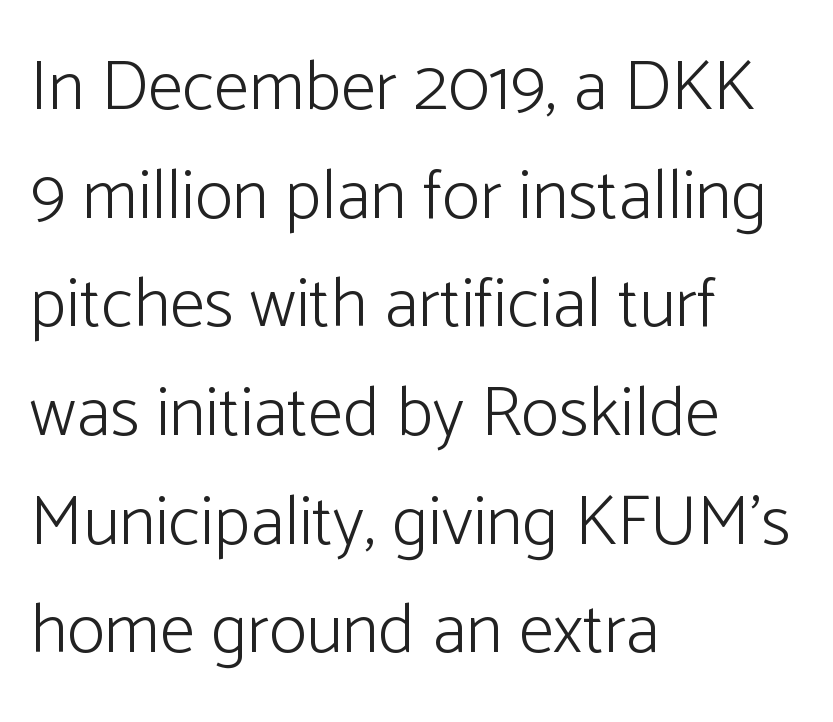
{"serif": "no", "italic": "no", "bold": "no", "weight": "light", "width": "normal", "stroke_contrast": "low", "x_height": "medium", "monospaced": "no", "underline": "no", "align": "left", "line_spacing": "normal", "line_spacing_ratio": 1.53, "letter_spacing": "normal", "letter_spacing_em": 0.0, "glyph_px": 71}
